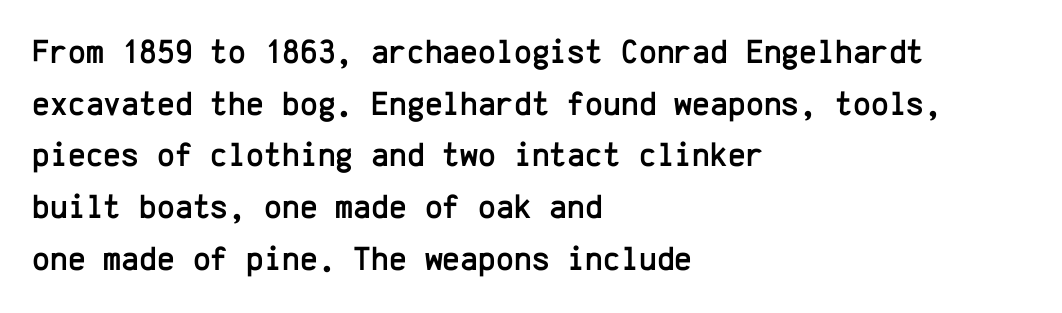
{"serif": "no", "italic": "no", "width": "normal", "stroke_contrast": "low", "x_height": "medium", "monospaced": "yes", "underline": "no", "align": "left", "line_spacing": "normal", "line_spacing_ratio": 1.52, "letter_spacing": "normal", "letter_spacing_em": 0.0, "glyph_px": 34}
